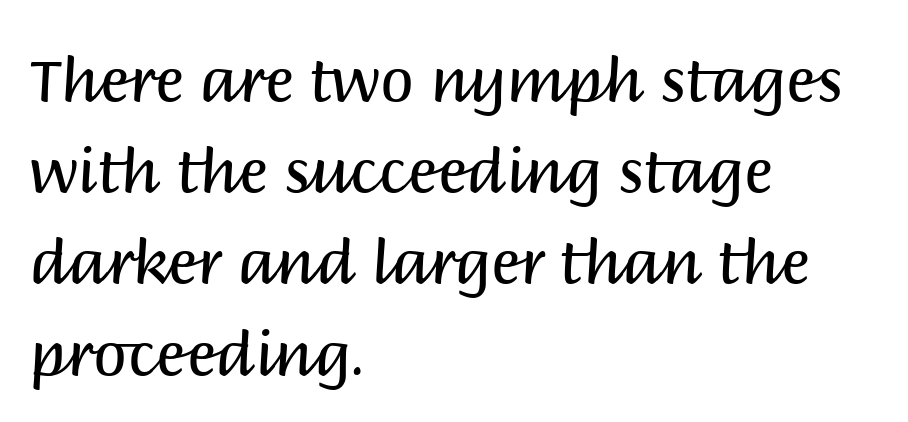
The image shows 60 px regular-weight sans-serif type; set left-aligned, normal line spacing (1.52x), normal letter spacing, not underlined; medium stroke contrast and a large x-height.
